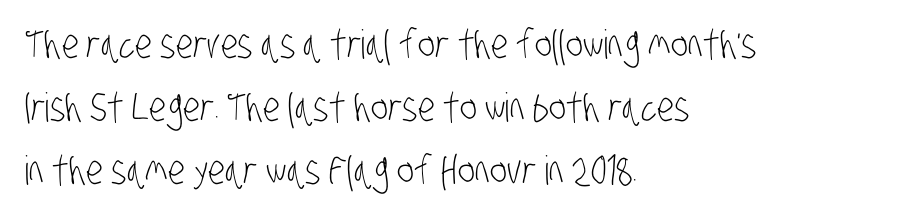
The letterforms sit shoulder to shoulder at normal distance. Examine the stroke ends and you'll find no serifs. The font is comparable to plain body text, perhaps lighter. Each letter keeps its own natural width here, so spacing adapts to shape. The lines are quadded left. Interline gaps are of average width in this sample.
